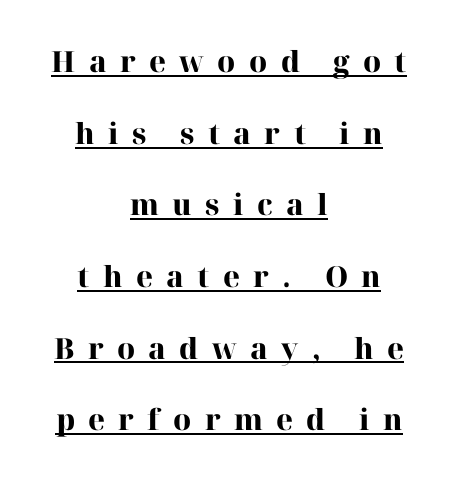
{"serif": "yes", "italic": "no", "bold": "yes", "weight": "heavy", "width": "normal", "stroke_contrast": "high", "x_height": "medium", "monospaced": "no", "underline": "yes", "align": "center", "line_spacing": "loose", "line_spacing_ratio": 2.47, "letter_spacing": "wide", "letter_spacing_em": 0.46, "glyph_px": 29}
